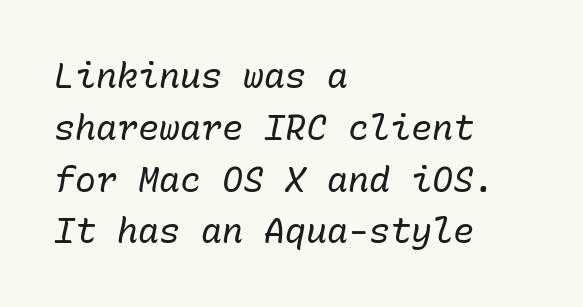
The letters march in equal steps, a hallmark of fixed-pitch type. Is the stroke heavy? The answer is a plain regular-or-lighter. Tracking value appears to be zero — textbook default spacing. Style check: oblique. Baseline-to-baseline distance is the conventional proportion of letter height.
